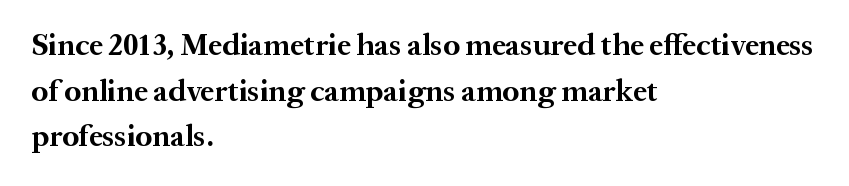
The image shows 31 px bold serif type, upright; set left-aligned, normal line spacing (1.47x), normal letter spacing, not underlined; medium stroke contrast and a medium x-height.
